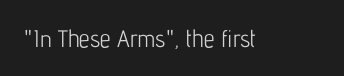
Q: Is the text bold? A: No.
Q: Is the text italic (slanted)? A: No, it is upright.
Q: Is the text underlined? A: No.
Q: Is the spacing between letters normal or unusually wide? A: Normal.
